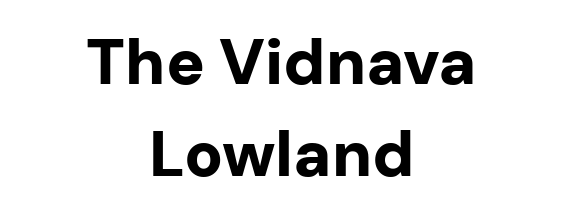
The image shows 64 px bold sans-serif type, upright; set centered, normal line spacing (1.43x), normal letter spacing, not underlined; low stroke contrast and a medium x-height.
